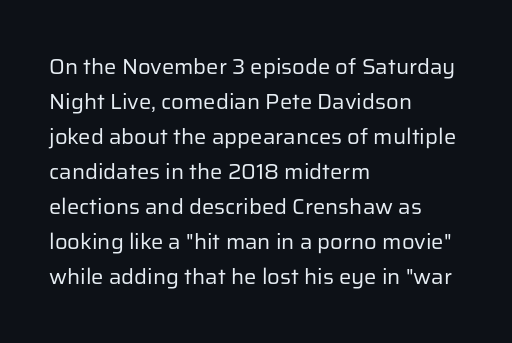
The image shows 22 px text type, upright; set left-aligned, normal line spacing (1.59x), normal letter spacing, not underlined.
